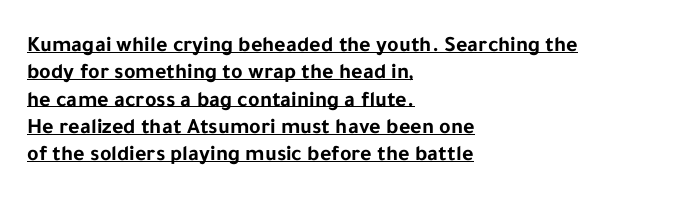
{"italic": "no", "bold": "yes", "underline": "yes", "align": "left", "line_spacing_ratio": 1.24, "letter_spacing": "normal", "letter_spacing_em": 0.0, "glyph_px": 22}
